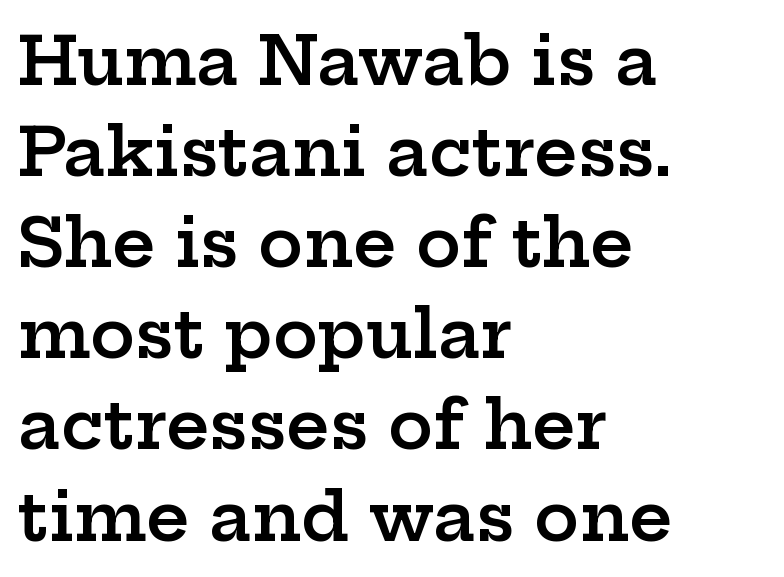
The image shows 67 px semibold, wide serif type, upright; set left-aligned, normal line spacing (1.36x), normal letter spacing, not underlined; low stroke contrast and a medium x-height.
